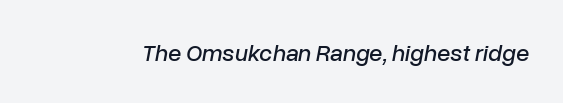
The image shows 24 px text type, italic (leaning right); set normal letter spacing, not underlined.
